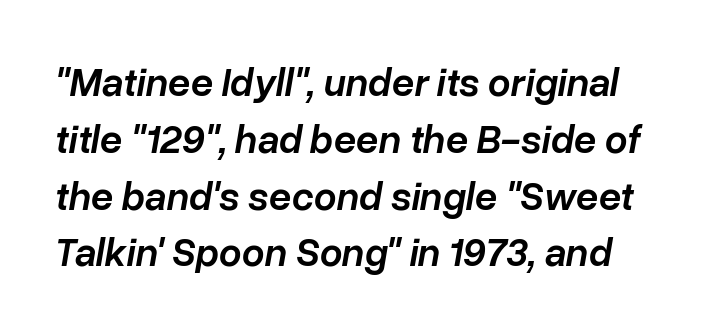
The image shows 40 px semibold type, italic (leaning right); set normal line spacing (1.42x), normal letter spacing, not underlined; low stroke contrast and a medium x-height.
